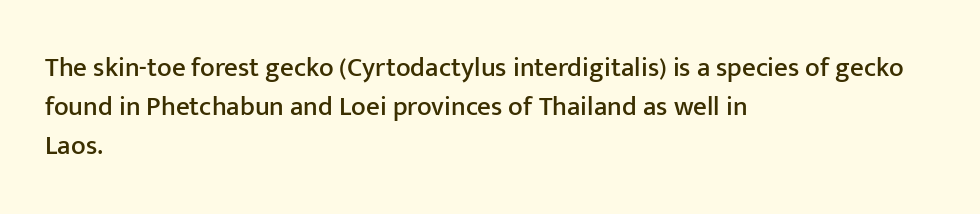
This block has exactly the height ordinary leading produces. The specimen reads as upright at a glance. Letters rest on an invisible, unmarked baseline. Compared with typical body copy, the letter spacing here is the same.
